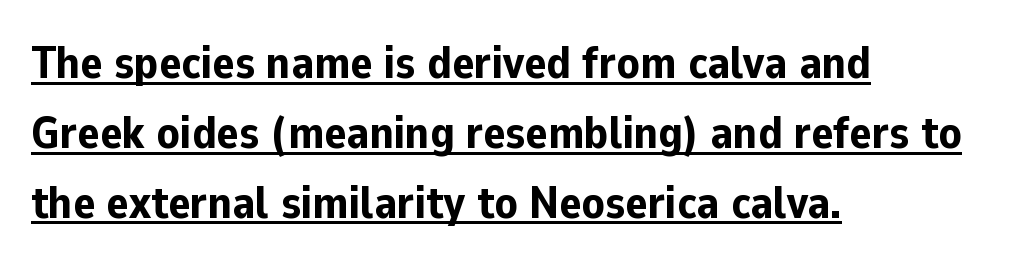
The image shows 46 px bold sans-serif type, upright; set left-aligned, normal line spacing (1.52x), normal letter spacing, underlined; low stroke contrast and a medium x-height.
